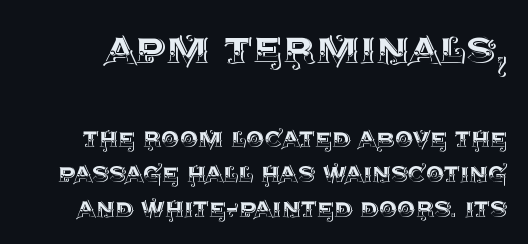
No extra tracking has been applied to these lines. Style check: upright. Varying glyph widths throughout — classic text-font behaviour. The emphasis by scale lands on block number one, above. Check under the words: just untouched page.
